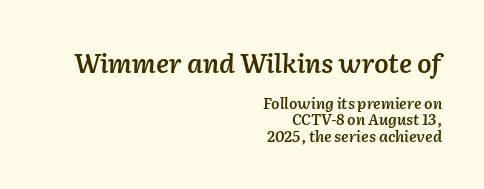
The image shows 26 px text type, italic (leaning right); set right-aligned, tight line spacing (1.09x), normal letter spacing, not underlined; the first (top) block is 1.73x larger.
